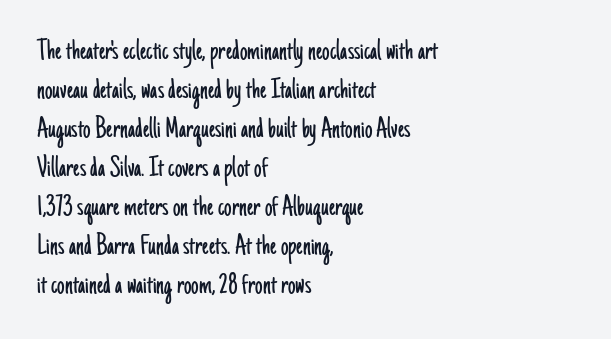
{"serif": "no", "italic": "no", "bold": "no", "weight": "light", "width": "condensed", "stroke_contrast": "low", "x_height": "small", "monospaced": "no", "underline": "no", "align": "left", "line_spacing": "normal", "line_spacing_ratio": 1.3, "letter_spacing": "normal", "letter_spacing_em": 0.0, "glyph_px": 30}
